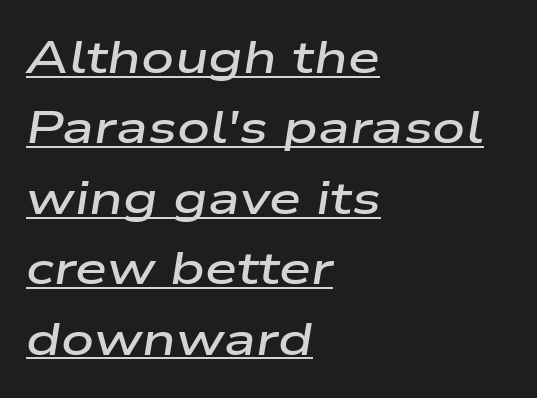
{"italic": "yes", "lean": "right", "slant_degrees": 9, "bold": "semi", "weight": "semibold", "width": "wide", "stroke_contrast": "low", "x_height": "medium", "monospaced": "no", "underline": "yes", "align": "left", "line_spacing": "normal", "line_spacing_ratio": 1.53, "letter_spacing": "normal", "letter_spacing_em": 0.0, "glyph_px": 46}
